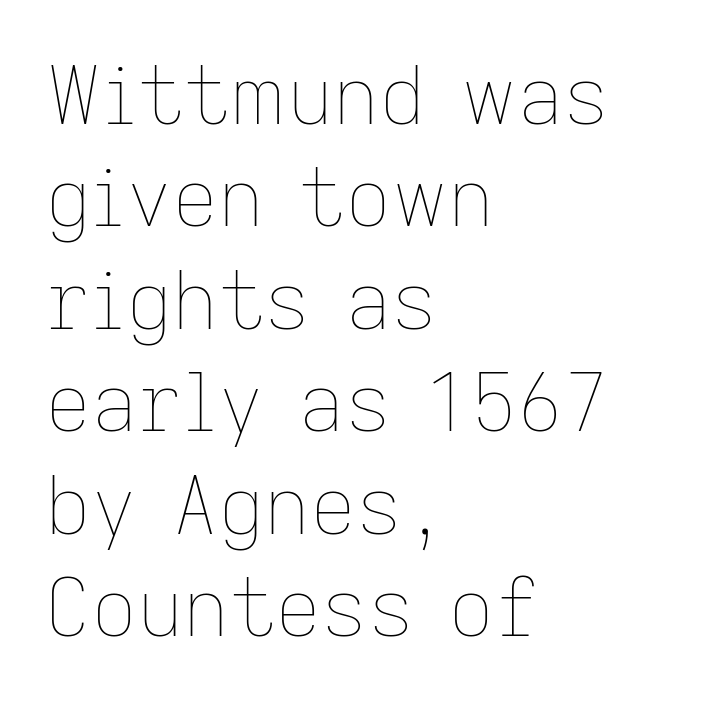
How are the letters spaced? Ordinarily, with no added tracking. The compositor pushed each line to the left boundary. Regarding leading, the lines here are spaced in the standard way. Looks like regular typesetting: each glyph gets only the width it needs.
